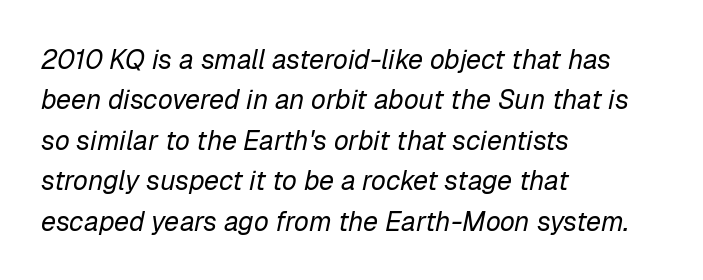
The image shows 27 px text type, italic (leaning right); set left-aligned, normal line spacing (1.5x), normal letter spacing, not underlined.
